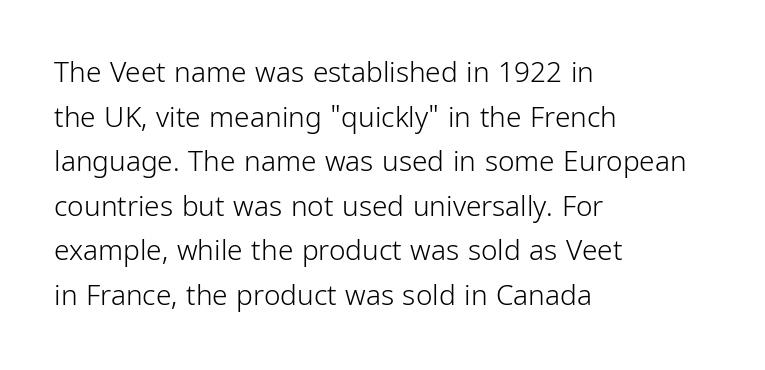
{"serif": "no", "italic": "no", "bold": "no", "weight": "light", "width": "condensed", "stroke_contrast": "low", "x_height": "medium", "monospaced": "no", "underline": "no", "align": "left", "line_spacing": "normal", "line_spacing_ratio": 1.59, "letter_spacing": "normal", "letter_spacing_em": 0.0, "glyph_px": 28}
